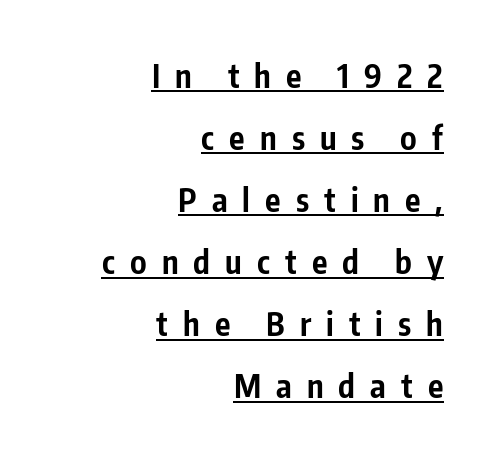
Q: Is the text bold? A: Yes.
Q: Is the text italic (slanted)? A: No, it is upright.
Q: Is the typeface a serif or a sans-serif typeface? A: Sans-serif.
Q: Is the text underlined? A: Yes.
Q: How is the paragraph aligned? A: Right-aligned.
Q: Is the spacing between letters normal or unusually wide? A: Unusually wide.
Q: Is the spacing between lines tight, normal or loose? A: Loose.
Q: Width (condensed, normal, or wide)? A: Condensed.
Q: Stroke contrast? A: Low.
Q: x-height? A: Medium.
Q: Monospaced? A: No.
